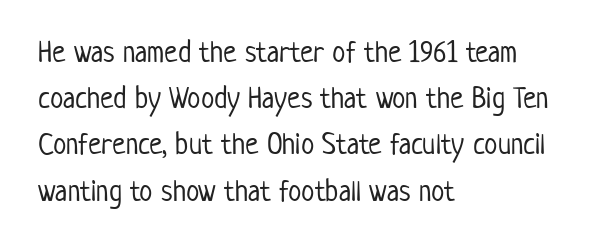
Q: Is the text bold? A: No.
Q: Is the text italic (slanted)? A: No, it is upright.
Q: Is the typeface a serif or a sans-serif typeface? A: Sans-serif.
Q: Is the text underlined? A: No.
Q: How is the paragraph aligned? A: Left-aligned.
Q: Is the spacing between letters normal or unusually wide? A: Normal.
Q: Is the spacing between lines tight, normal or loose? A: Normal.
Q: Width (condensed, normal, or wide)? A: Condensed.
Q: Stroke contrast? A: Low.
Q: x-height? A: Medium.
Q: Monospaced? A: No.
